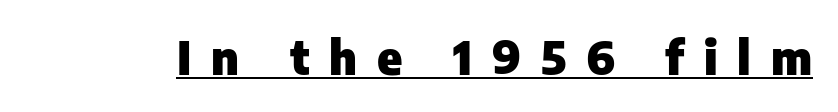
The image shows 47 px heavy sans-serif type, upright; set unusually wide letter spacing (+0.42 em), underlined; low stroke contrast and a medium x-height.
